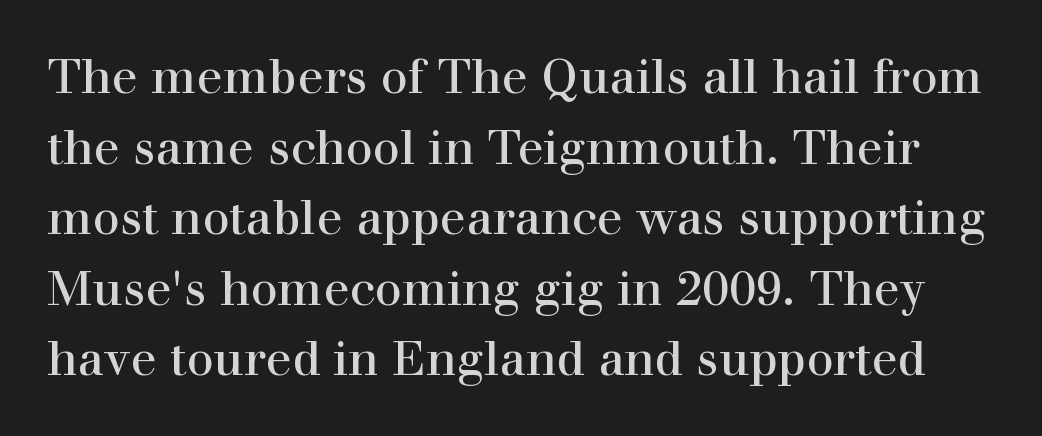
{"serif": "yes", "italic": "no", "bold": "no", "weight": "regular", "width": "normal", "stroke_contrast": "high", "x_height": "medium", "monospaced": "no", "underline": "no", "line_spacing": "normal", "line_spacing_ratio": 1.47, "letter_spacing": "normal", "letter_spacing_em": 0.0, "glyph_px": 48}
